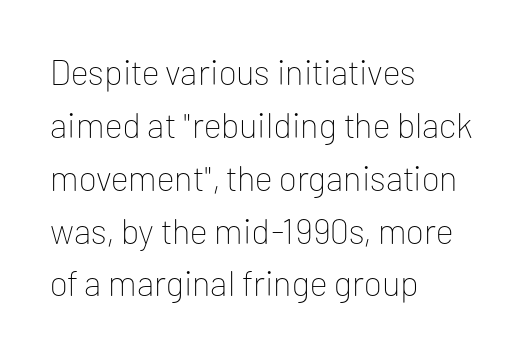
The passage shown is typed in a proportional face where columns would drift. If you measured baseline to baseline, you'd find a middling distance. The passage shown is not bold in any degree. Short and long lines alike share a common starting point at left. The line texture is even and compact thanks to regular tracking.
